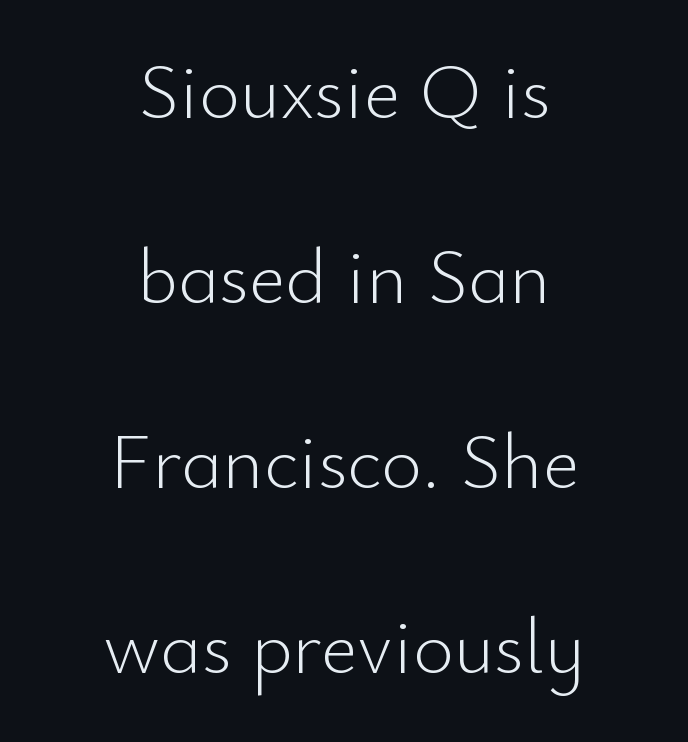
These lines were composed using upright roman letters. Reading down the column, the eye jumps a long way to each next line. Proportional: the letters do not fall into vertical columns. This rendering leaves character spacing at its baseline value. The area under the type is left untouched. Nothing sits at the stroke ends, so this counts as sans-serif.
